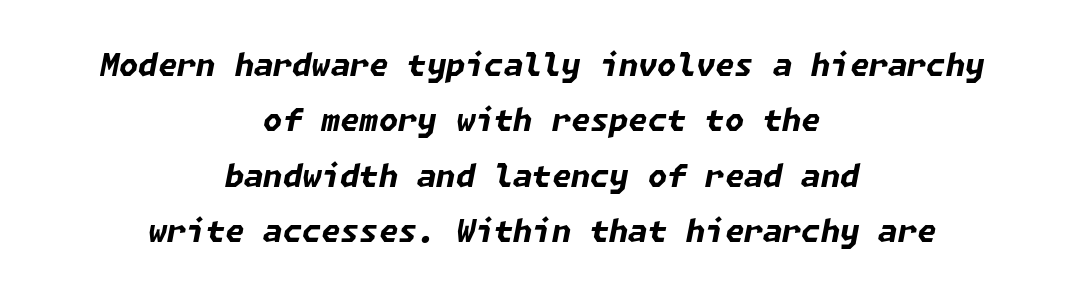
Q: Is the text bold? A: Yes.
Q: Is the text italic (slanted)? A: Yes, it leans right by about 11 degrees.
Q: Is the text underlined? A: No.
Q: How is the paragraph aligned? A: Centered.
Q: Is the spacing between letters normal or unusually wide? A: Normal.
Q: Width (condensed, normal, or wide)? A: Normal.
Q: Stroke contrast? A: Low.
Q: x-height? A: Medium.
